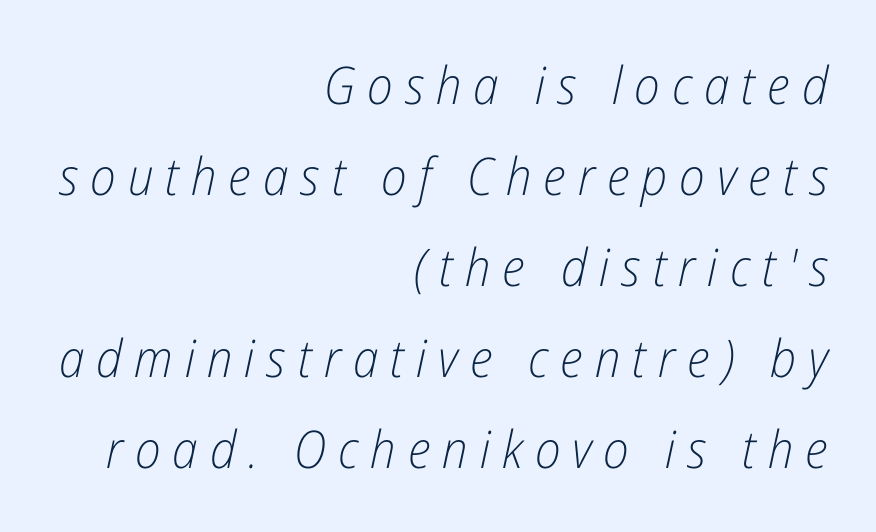
The image shows 52 px light, condensed type, italic (leaning right); set right-aligned, line spacing 1.75x, unusually wide letter spacing (+0.23 em), not underlined; low stroke contrast and a medium x-height.
